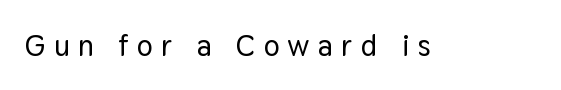
{"serif": "no", "italic": "no", "width": "normal", "stroke_contrast": "low", "x_height": "medium", "monospaced": "no", "underline": "no", "letter_spacing": "wide", "letter_spacing_em": 0.28, "glyph_px": 30}
